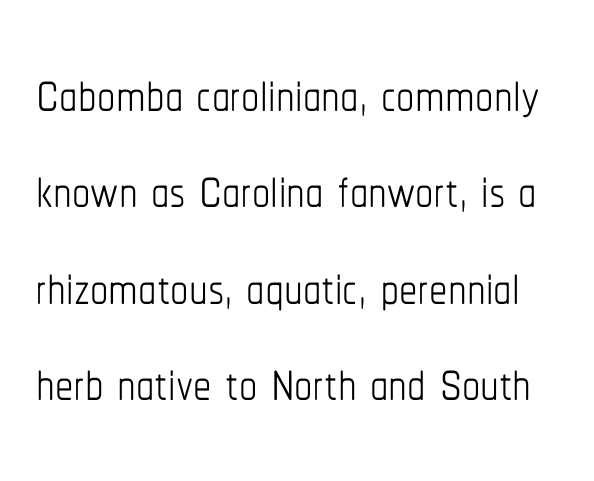
Underlining? Definitely not there. Summary of vertical rhythm: regular, with standard interline spacing. This is the regular roman posture of the typeface. Character widths vary here, with narrow letters taking less room than wide ones. The line texture is even and compact thanks to regular tracking. Weight: regular or lighter.
